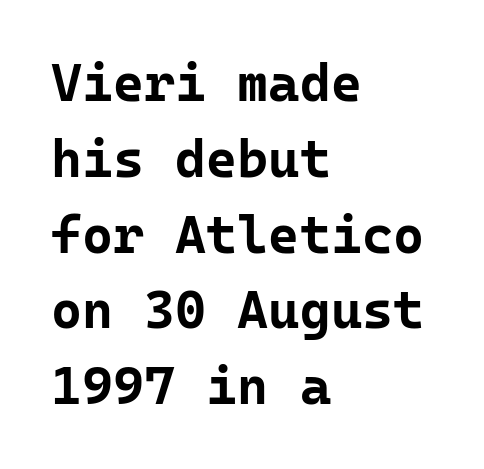
{"serif": "no", "italic": "no", "bold": "yes", "weight": "bold", "width": "normal", "stroke_contrast": "low", "x_height": "medium", "monospaced": "yes", "underline": "no", "align": "left", "line_spacing": "normal", "line_spacing_ratio": 1.43, "letter_spacing": "normal", "letter_spacing_em": 0.0, "glyph_px": 53}
